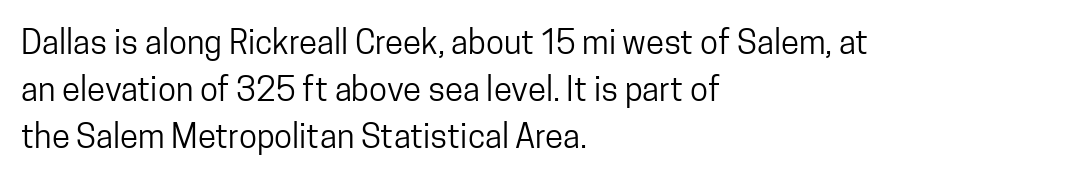
Q: Is the text bold? A: No.
Q: Is the text italic (slanted)? A: No, it is upright.
Q: Is the typeface a serif or a sans-serif typeface? A: Sans-serif.
Q: Is the text underlined? A: No.
Q: How is the paragraph aligned? A: Left-aligned.
Q: Is the spacing between letters normal or unusually wide? A: Normal.
Q: Is the spacing between lines tight, normal or loose? A: Normal.
Q: Width (condensed, normal, or wide)? A: Condensed.
Q: Stroke contrast? A: Low.
Q: x-height? A: Medium.
Q: Monospaced? A: No.
